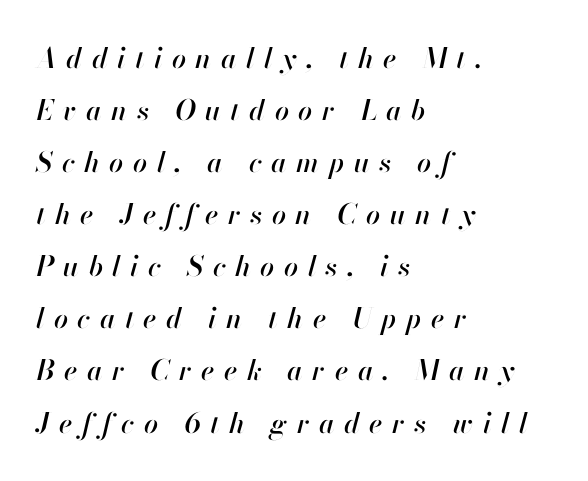
The image shows 28 px text type, italic (leaning right); set left-aligned, line spacing 1.86x, unusually wide letter spacing (+0.34 em), not underlined; high stroke contrast and a small x-height.
